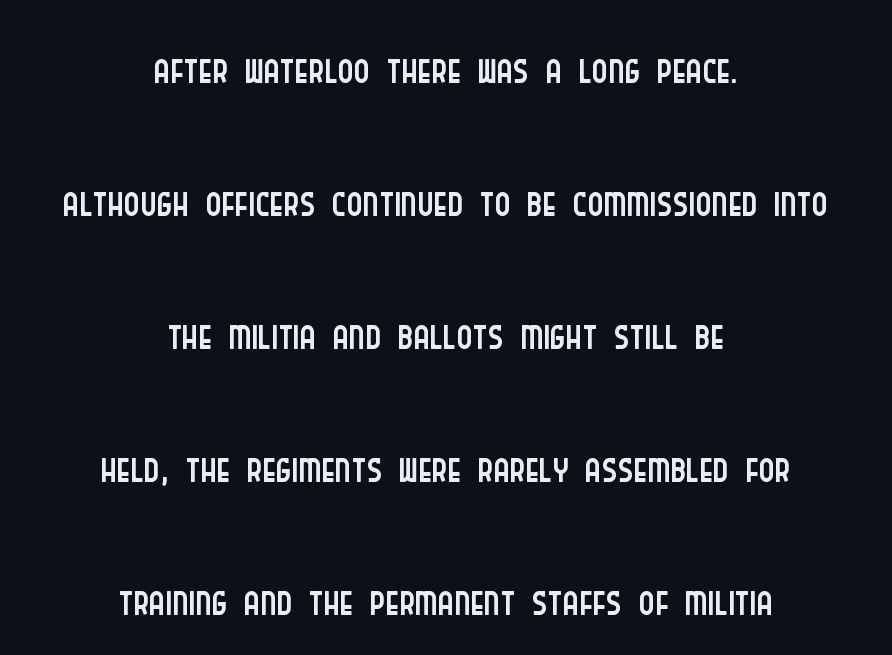
The image shows 61 px light, condensed sans-serif type, upright; set centered, loose line spacing (2.18x), normal letter spacing, not underlined; low stroke contrast and a large x-height.
